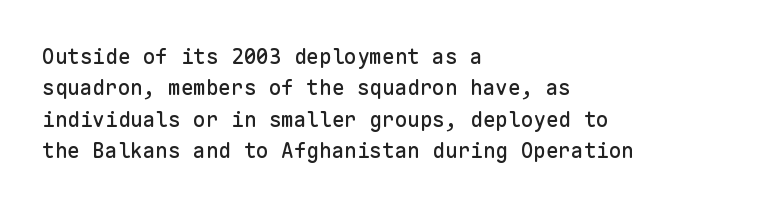
The image shows 21 px text type, upright; set left-aligned, normal line spacing (1.5x), normal letter spacing, not underlined.
